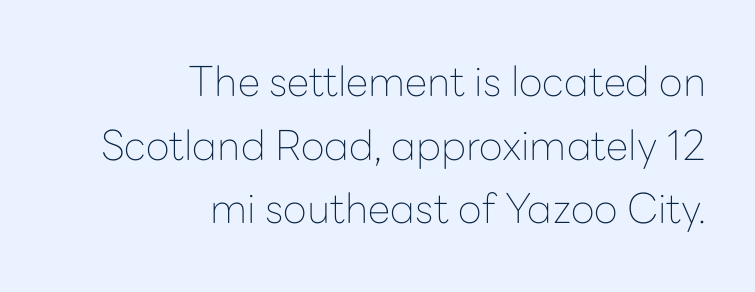
{"serif": "no", "italic": "no", "bold": "no", "weight": "thin", "width": "normal", "stroke_contrast": "low", "x_height": "medium", "monospaced": "no", "underline": "no", "align": "right", "line_spacing": "normal", "line_spacing_ratio": 1.55, "letter_spacing": "normal", "letter_spacing_em": 0.0, "glyph_px": 41}
